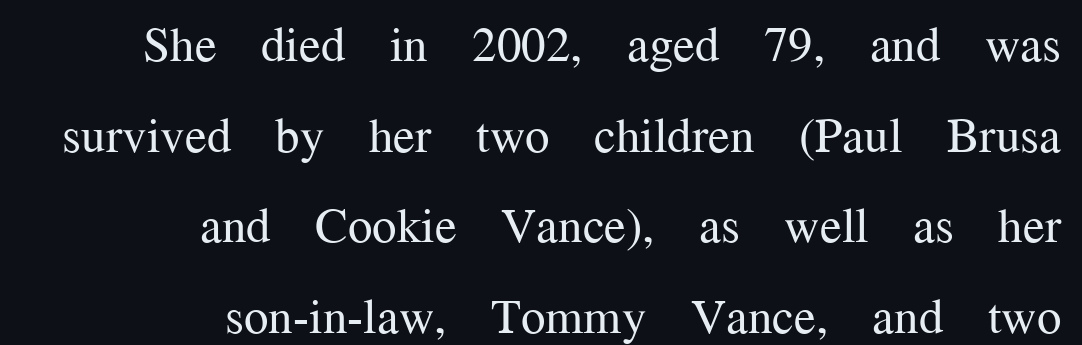
{"serif": "yes", "italic": "no", "bold": "no", "weight": "regular", "width": "normal", "stroke_contrast": "medium", "x_height": "medium", "monospaced": "no", "underline": "no", "align": "right", "line_spacing_ratio": 1.85, "letter_spacing": "normal", "letter_spacing_em": 0.0, "glyph_px": 49}
